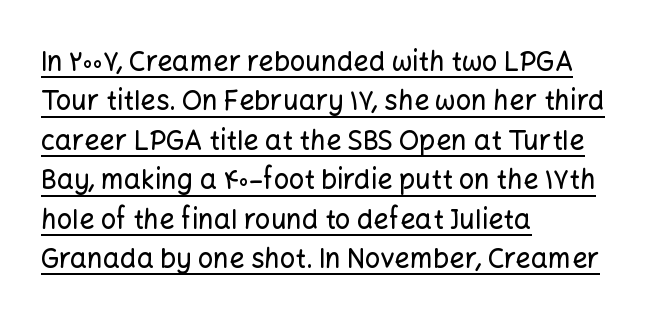
{"italic": "no", "underline": "yes", "align": "left", "line_spacing": "normal", "line_spacing_ratio": 1.46, "letter_spacing": "normal", "letter_spacing_em": 0.0, "glyph_px": 27}
